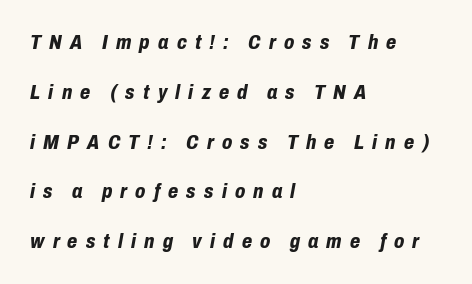
The image shows 21 px bold type, italic (leaning right); set left-aligned, loose line spacing (2.37x), unusually wide letter spacing (+0.39 em), not underlined.
